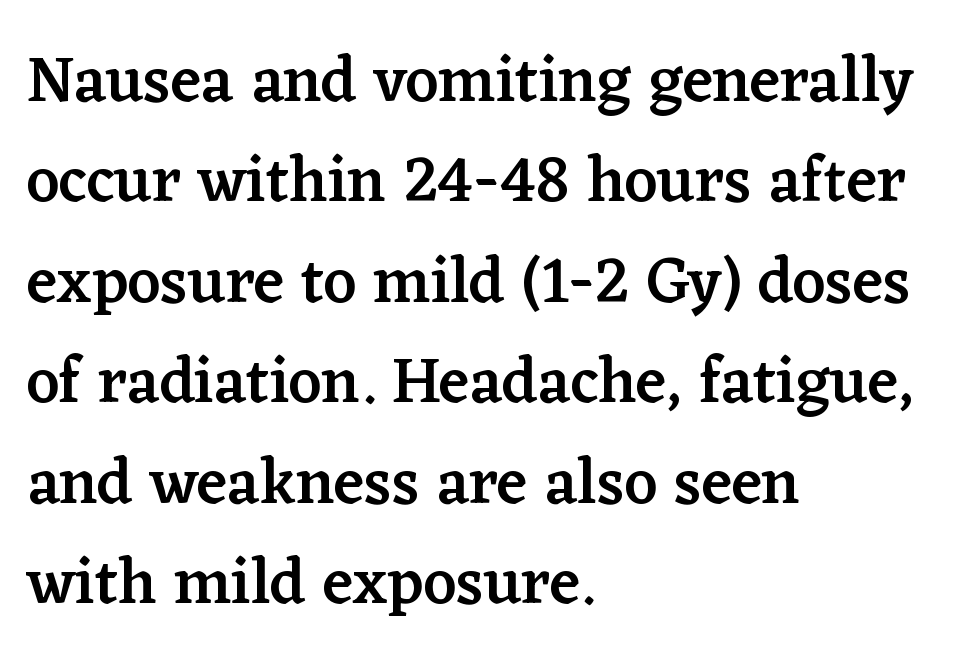
The image shows 64 px semibold serif type, upright; set left-aligned, normal line spacing (1.57x), normal letter spacing, not underlined; low stroke contrast and a medium x-height.
